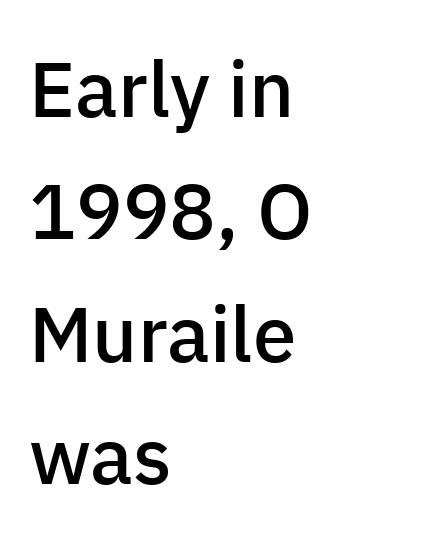
The image shows 78 px semibold sans-serif type, upright; set left-aligned, normal line spacing (1.57x), normal letter spacing, not underlined; low stroke contrast and a medium x-height.
